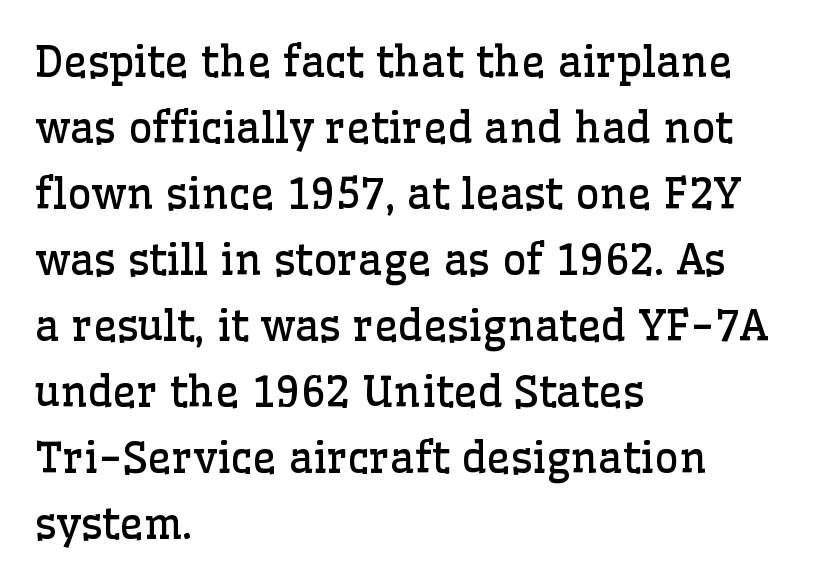
The image shows 42 px regular-weight serif type, upright; set left-aligned, normal line spacing (1.57x), normal letter spacing, not underlined; low stroke contrast and a medium x-height.
